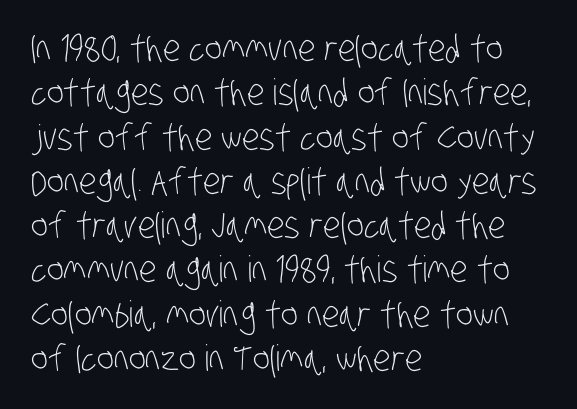
Q: Is the text bold? A: No.
Q: Is the typeface a serif or a sans-serif typeface? A: Sans-serif.
Q: Is the text underlined? A: No.
Q: How is the paragraph aligned? A: Left-aligned.
Q: Is the spacing between letters normal or unusually wide? A: Normal.
Q: Width (condensed, normal, or wide)? A: Condensed.
Q: Stroke contrast? A: Low.
Q: x-height? A: Large.
Q: Monospaced? A: No.
